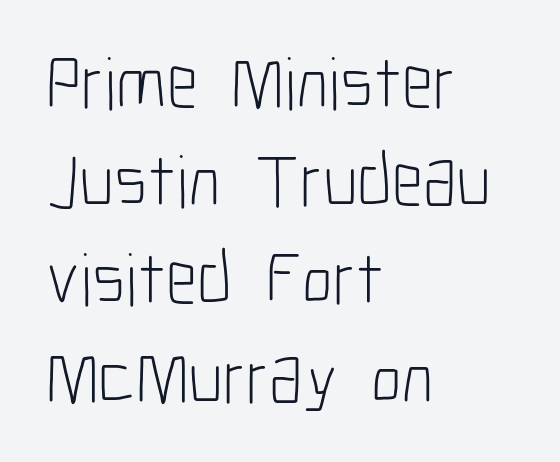
Short and long lines alike share a common starting point at left. Stroke mass is kept to a normal reading level or below. Italic: no, the glyphs are upright roman. These lines are composed in type without serifs. The letterforms sit shoulder to shoulder at normal distance. A clean baseline with only descenders dipping below it.
